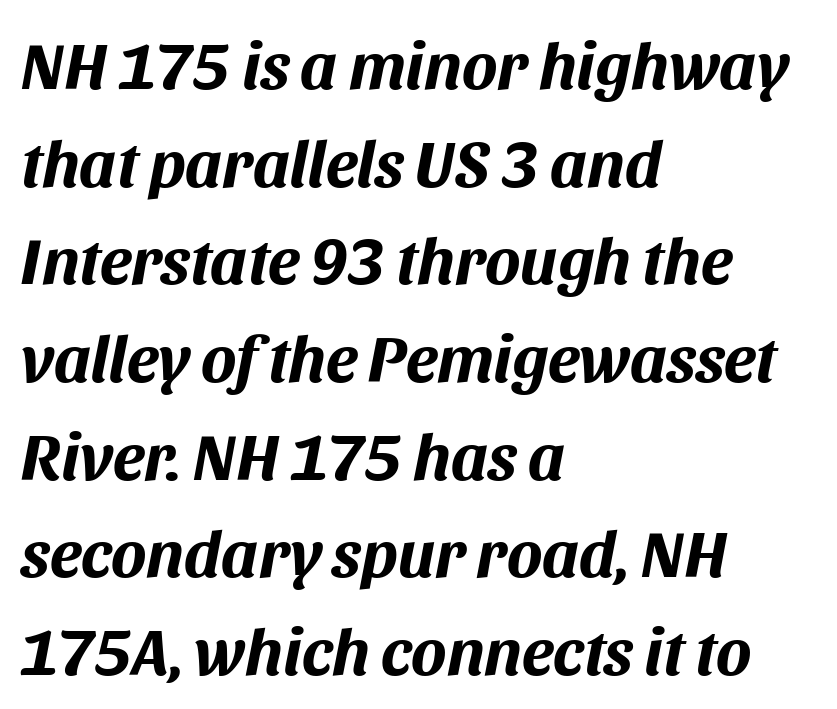
{"italic": "yes", "lean": "right", "slant_degrees": 11, "bold": "yes", "weight": "bold", "width": "normal", "stroke_contrast": "medium", "x_height": "large", "monospaced": "no", "underline": "no", "align": "left", "line_spacing": "normal", "line_spacing_ratio": 1.48, "letter_spacing": "normal", "letter_spacing_em": 0.0, "glyph_px": 66}
